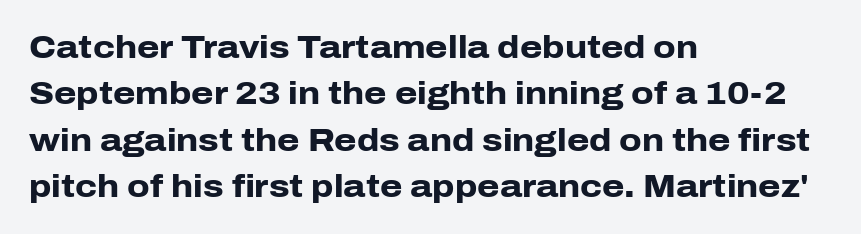
The image shows 32 px heavy sans-serif type, upright; set left-aligned, normal line spacing (1.45x), normal letter spacing, not underlined; low stroke contrast and a medium x-height.
